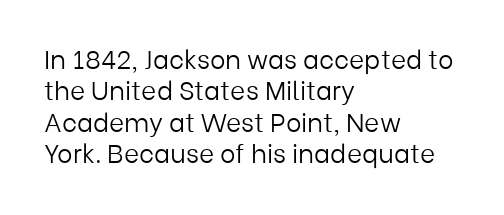
Q: Is the text bold? A: No.
Q: Is the text italic (slanted)? A: No, it is upright.
Q: Is the text underlined? A: No.
Q: How is the paragraph aligned? A: Left-aligned.
Q: Is the spacing between letters normal or unusually wide? A: Normal.
